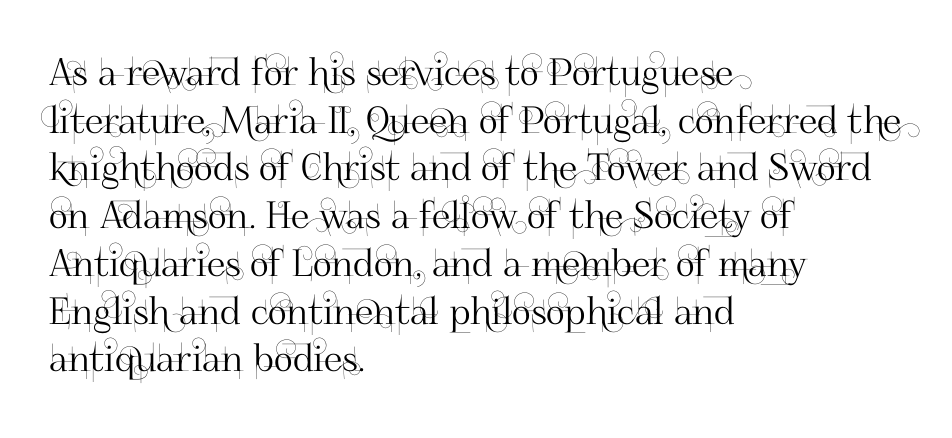
The image shows 37 px sans-serif type, upright; set left-aligned, normal line spacing (1.29x), normal letter spacing, not underlined; high stroke contrast and a small x-height.
